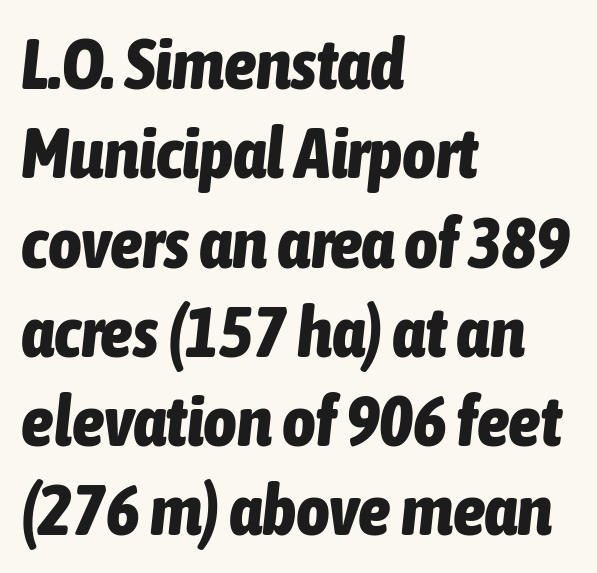
The space directly below the letters is spotless. The letters are bold, with thick, heavy strokes. The letters advance in unequal steps, a hallmark of proportional type. Quick note: italic. Line starts are locked; line ends wander.
